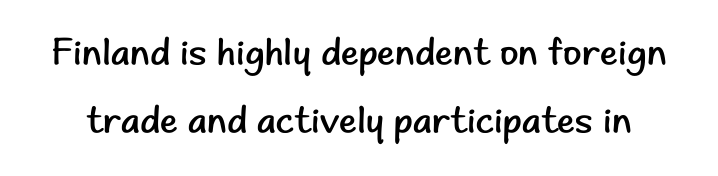
The image shows 38 px regular-weight sans-serif type, upright; set line spacing 1.78x, normal letter spacing, not underlined; low stroke contrast and a small x-height.
